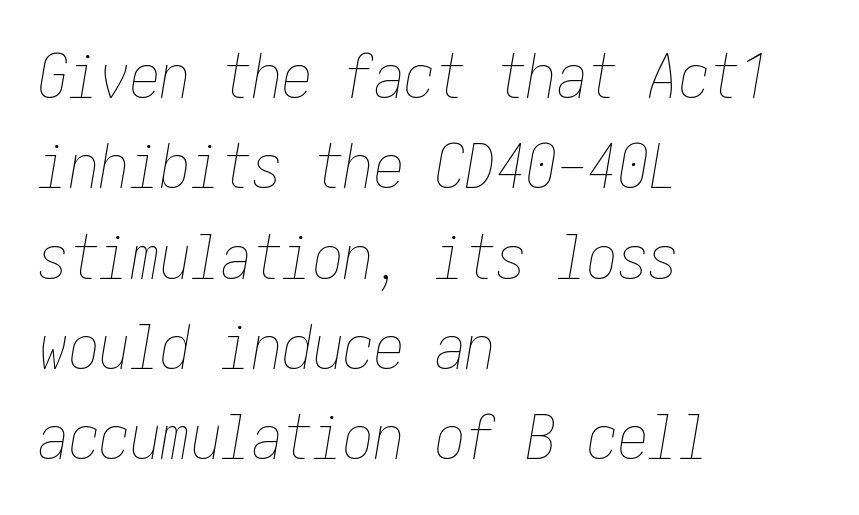
Descenders hang freely into open space. There is no visible air inserted between adjacent glyphs. The whole block is typeset with a tilt. Successive baselines arrive at the customary interval. Horizontally, the lines are justified to the leading edge only. Bold? No — there's no thickening of the strokes.
